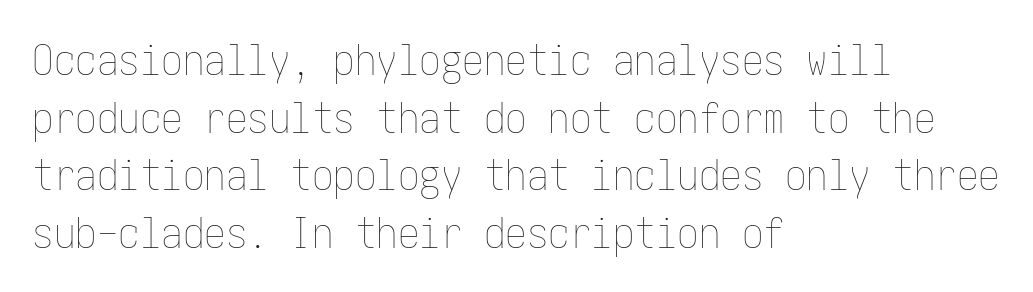
{"italic": "no", "bold": "no", "weight": "thin", "width": "condensed", "stroke_contrast": "low", "x_height": "medium", "underline": "no", "align": "left", "line_spacing": "normal", "line_spacing_ratio": 1.34, "letter_spacing": "normal", "letter_spacing_em": 0.0, "glyph_px": 43}
